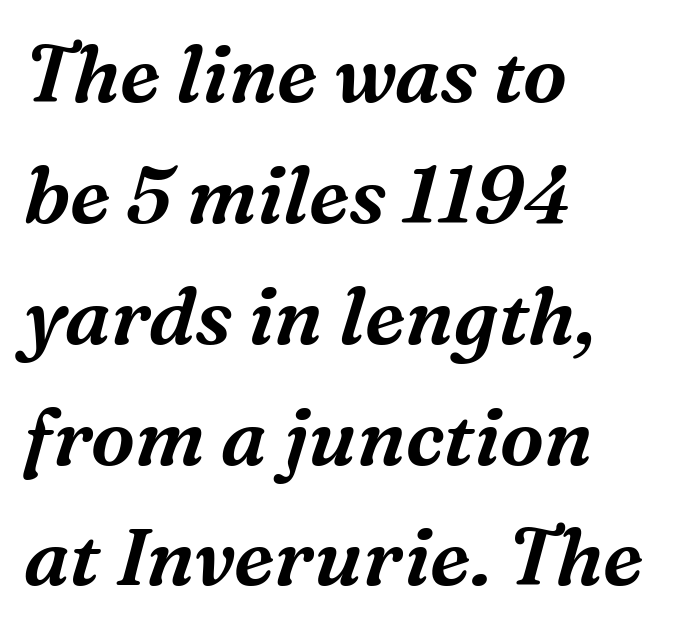
The image shows 79 px serif type, italic (leaning right); set left-aligned, normal line spacing (1.53x), normal letter spacing, not underlined; medium stroke contrast and a medium x-height.
